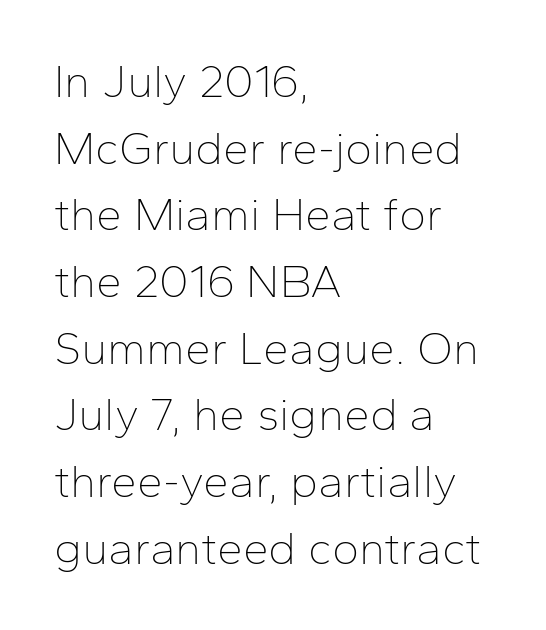
{"serif": "no", "italic": "no", "bold": "no", "weight": "thin", "width": "normal", "stroke_contrast": "low", "x_height": "medium", "monospaced": "no", "underline": "no", "align": "left", "line_spacing": "normal", "line_spacing_ratio": 1.45, "letter_spacing": "normal", "letter_spacing_em": 0.0, "glyph_px": 46}
